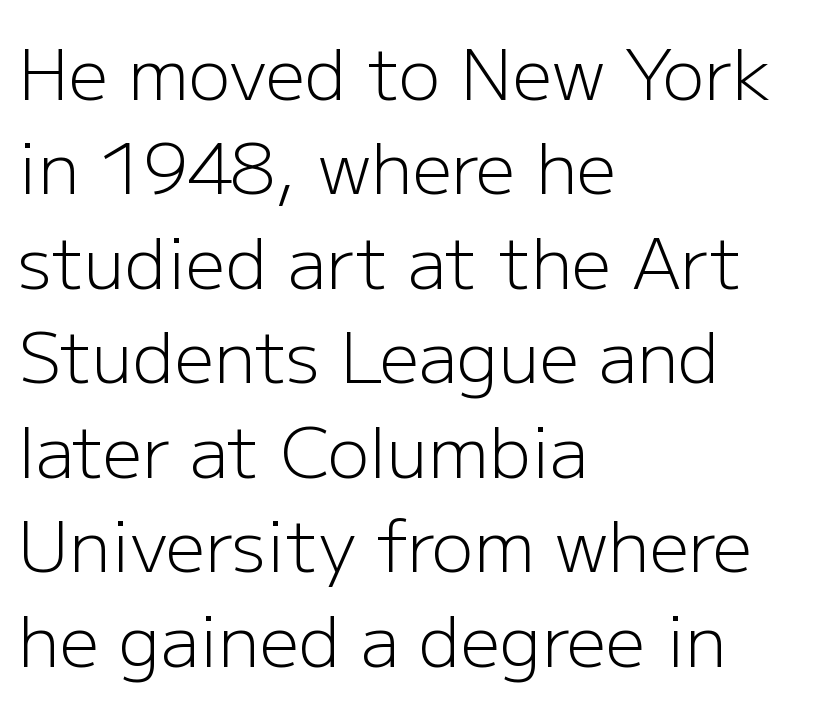
The passage shown is typed in a proportional face where columns would drift. Unlike italic type, these characters show no tilt at all. The horizontal fit of the characters is conventional and even. The typeface chosen for these lines omits serifs. Each line starts at the same left margin while the right side varies. Lines of text with bare space underneath.
